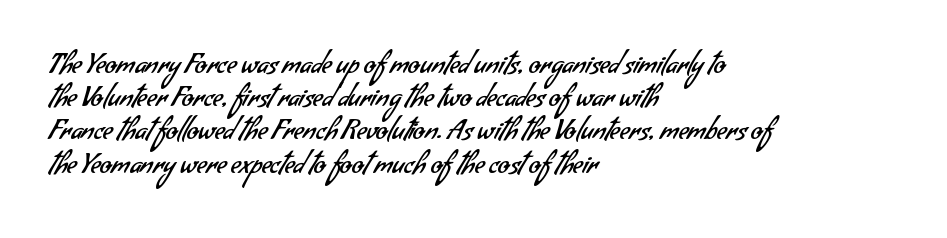
The image shows 27 px text type; set left-aligned, line spacing 1.23x, normal letter spacing, not underlined.
